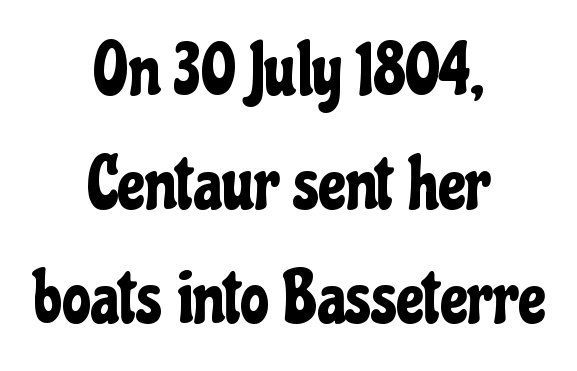
Q: Is the text italic (slanted)? A: No, it is upright.
Q: Is the typeface a serif or a sans-serif typeface? A: Sans-serif.
Q: Is the text underlined? A: No.
Q: How is the paragraph aligned? A: Centered.
Q: Is the spacing between letters normal or unusually wide? A: Normal.
Q: Is the spacing between lines tight, normal or loose? A: Normal.
Q: Width (condensed, normal, or wide)? A: Condensed.
Q: Stroke contrast? A: Low.
Q: x-height? A: Medium.
Q: Monospaced? A: No.
